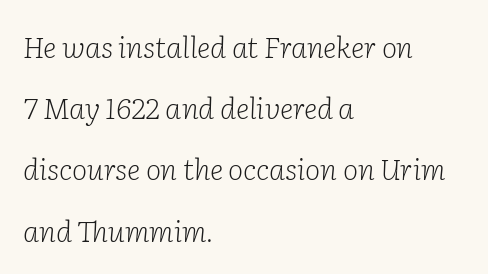
{"serif": "yes", "italic": "yes", "lean": "right", "slant_degrees": 2, "bold": "no", "weight": "light", "width": "normal", "stroke_contrast": "low", "x_height": "medium", "monospaced": "no", "underline": "no", "align": "left", "line_spacing": "loose", "line_spacing_ratio": 2.11, "letter_spacing": "normal", "letter_spacing_em": 0.0, "glyph_px": 29}
